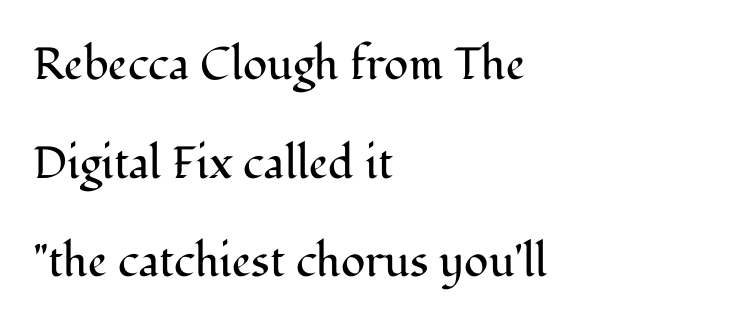
The image shows 45 px regular-weight serif type, upright; set left-aligned, loose line spacing (2.19x), normal letter spacing, not underlined; medium stroke contrast and a medium x-height.
